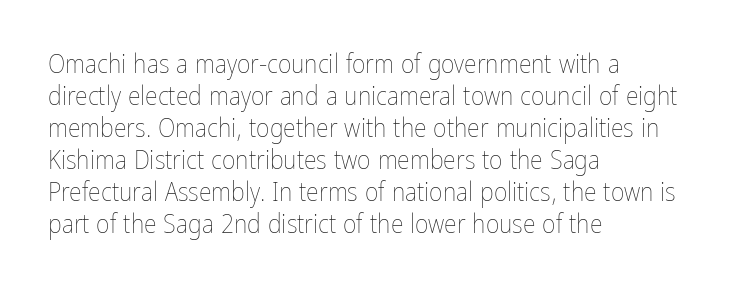
The passage shown is not underscored anywhere. Words appear dense and cohesive because spacing is normal. Alignment: flush left. Unlike italic type, these characters show no tilt at all.
